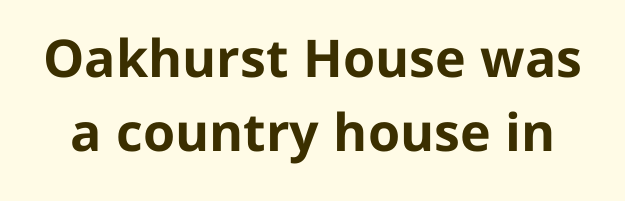
Q: Is the text bold? A: Yes.
Q: Is the text italic (slanted)? A: No, it is upright.
Q: Is the typeface a serif or a sans-serif typeface? A: Sans-serif.
Q: Is the text underlined? A: No.
Q: Is the spacing between letters normal or unusually wide? A: Normal.
Q: Is the spacing between lines tight, normal or loose? A: Normal.
Q: Width (condensed, normal, or wide)? A: Normal.
Q: Stroke contrast? A: Low.
Q: x-height? A: Medium.
Q: Monospaced? A: No.
